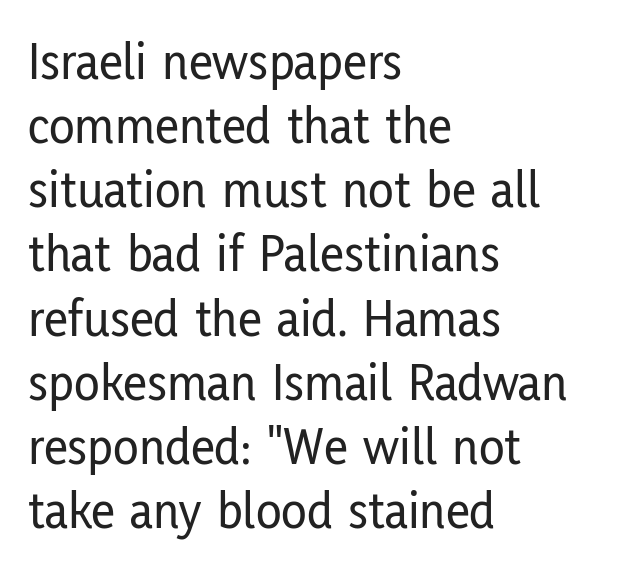
The image shows 53 px condensed sans-serif type, upright; set left-aligned, line spacing 1.21x, normal letter spacing, not underlined; low stroke contrast and a medium x-height.
